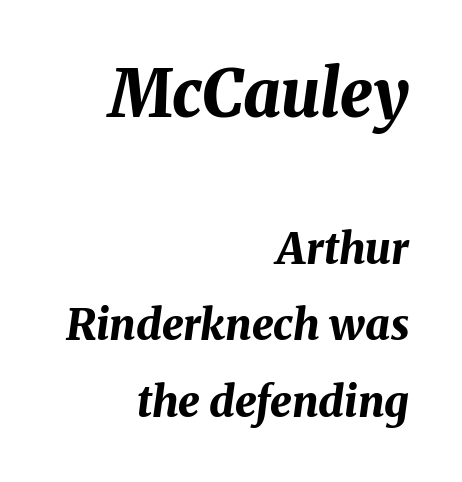
The specimen reads as italic at a glance. Spacing between characters is what you'd get straight out of the box. Compared with a flush-left layout, this one pins lines to the opposite, right side. Looks like regular typesetting: each glyph gets only the width it needs. The space beneath each line is pristine and unruled.
